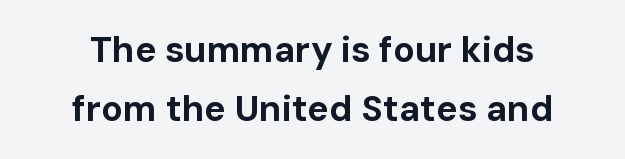
The image shows 36 px bold sans-serif type, upright; set centered, normal line spacing (1.63x), normal letter spacing, not underlined; low stroke contrast and a medium x-height.
